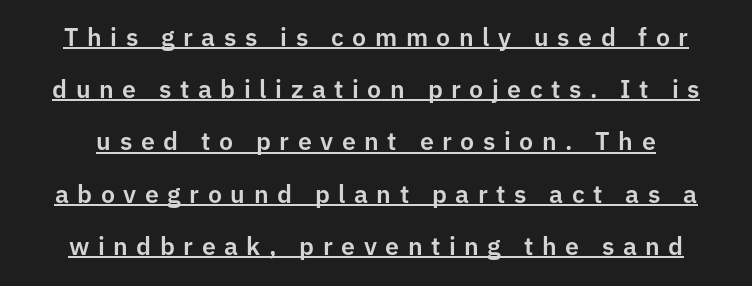
Q: Is the text italic (slanted)? A: No, it is upright.
Q: Is the text underlined? A: Yes.
Q: Is the spacing between letters normal or unusually wide? A: Unusually wide.
Q: Is the spacing between lines tight, normal or loose? A: Loose.
